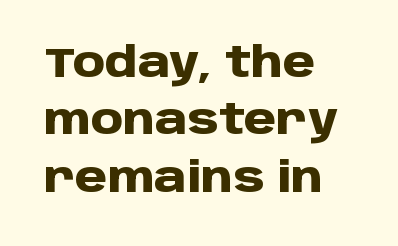
Vertical spacing — default. Lines of text with bare space underneath. Think of a printed novel: that variable character pitch is what you see here. Heavy-handed strokes throughout: this text is bold. The paragraph has a hard left edge and a soft right edge. The letters carry no serifs — their stems end cleanly without finishing strokes.
